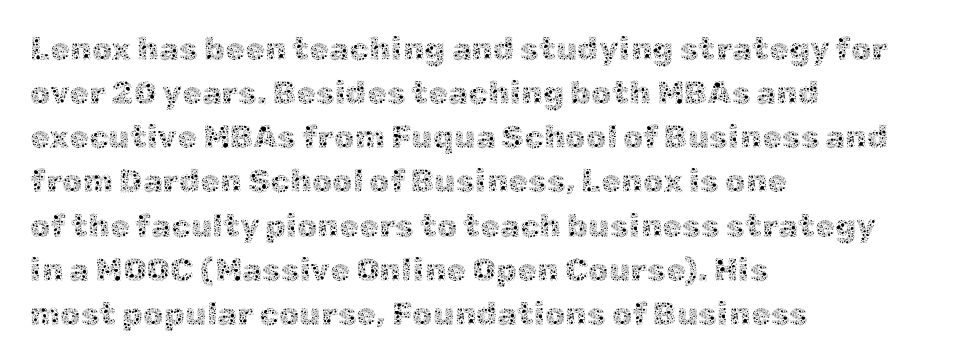
The image shows 32 px thin type, upright; set left-aligned, normal line spacing (1.38x), normal letter spacing, not underlined; a medium x-height.
